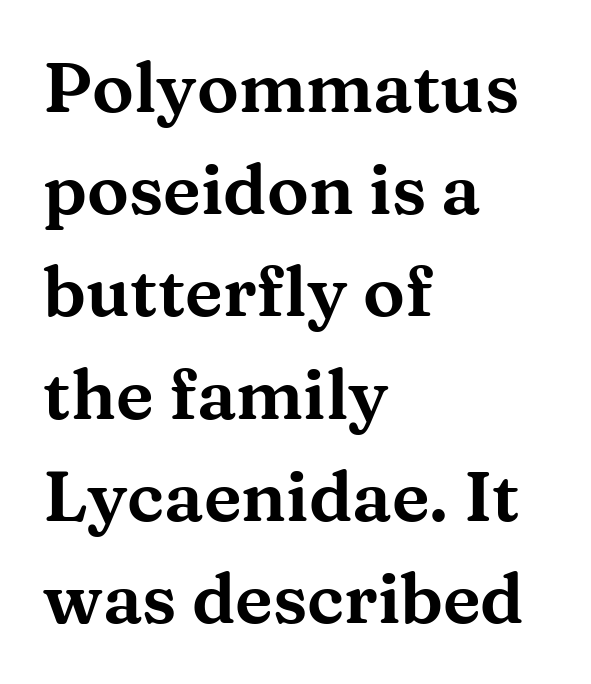
Q: Is the text italic (slanted)? A: No, it is upright.
Q: Is the typeface a serif or a sans-serif typeface? A: Serif.
Q: Is the text underlined? A: No.
Q: How is the paragraph aligned? A: Left-aligned.
Q: Is the spacing between letters normal or unusually wide? A: Normal.
Q: Is the spacing between lines tight, normal or loose? A: Normal.
Q: Width (condensed, normal, or wide)? A: Wide.
Q: Stroke contrast? A: Medium.
Q: x-height? A: Medium.
Q: Monospaced? A: No.
